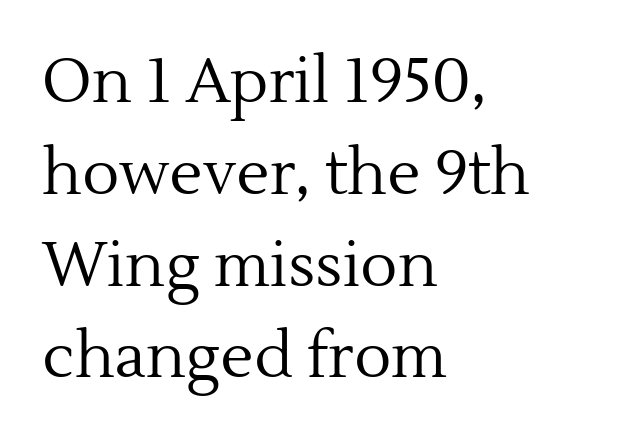
Summary of weight: not heavy and not bold. If you drew a line through each stem, it would be perfectly vertical. Horizontally, the lines are justified to the leading edge only. This sample has the flowing, uneven cadence of proportional lettering.
